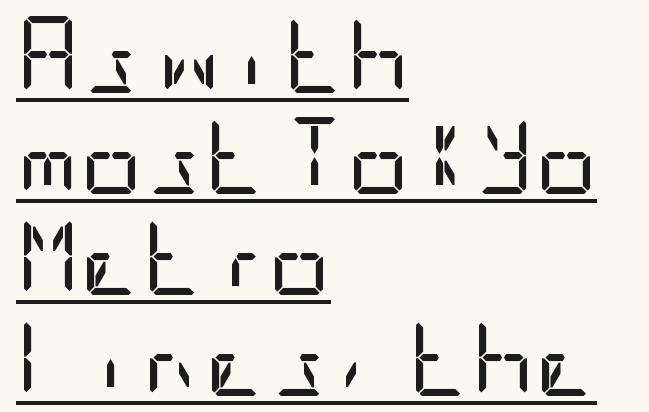
The image shows 77 px regular-weight, condensed sans-serif type, upright; set left-aligned, normal line spacing (1.31x), normal letter spacing, underlined; low stroke contrast and a large x-height.
